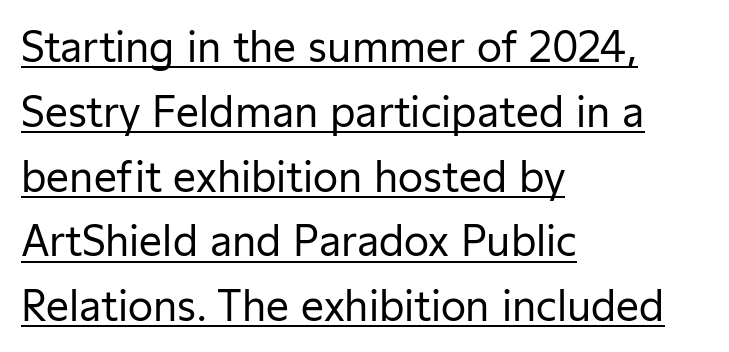
The image shows 41 px regular-weight sans-serif type, upright; set left-aligned, normal line spacing (1.58x), normal letter spacing, underlined; low stroke contrast and a medium x-height.
